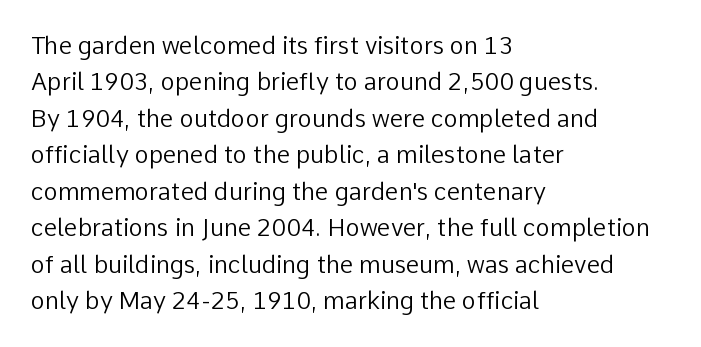
{"italic": "no", "bold": "no", "underline": "no", "align": "left", "line_spacing": "normal", "line_spacing_ratio": 1.52, "letter_spacing": "normal", "letter_spacing_em": 0.0, "glyph_px": 24}
